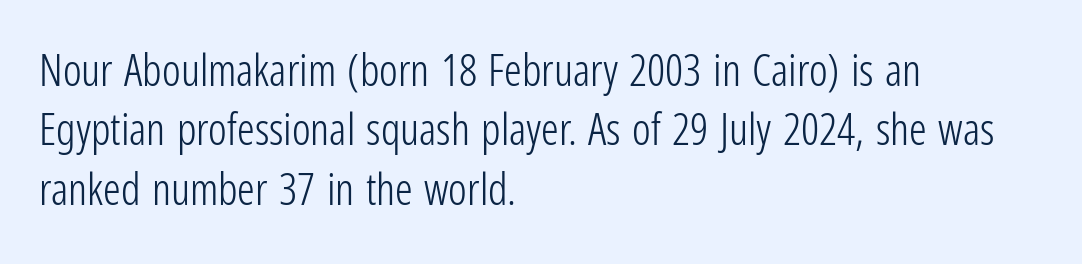
Line starts are locked; line ends wander. Does the leading feel generous? No, just average. The passage shown is typed in a proportional face where columns would drift. The font is comparable to plain body text, perhaps lighter.
